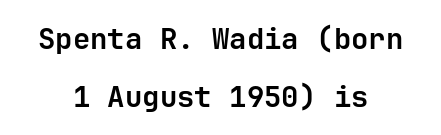
{"serif": "no", "italic": "no", "bold": "yes", "weight": "bold", "width": "normal", "stroke_contrast": "low", "x_height": "medium", "monospaced": "yes", "underline": "no", "align": "center", "line_spacing": "loose", "line_spacing_ratio": 2.0, "letter_spacing": "normal", "letter_spacing_em": 0.0, "glyph_px": 29}
